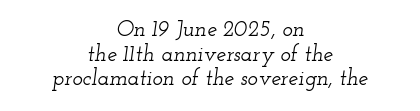
The image shows 22 px text type, italic (leaning right); set centered, tight line spacing (1.12x), normal letter spacing, not underlined.
